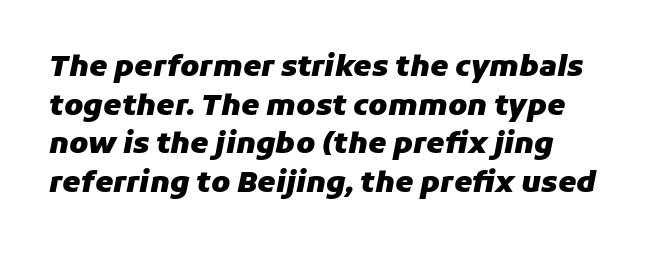
The space beneath each line is pristine and unruled. This sample uses an oblique cut, with every glyph tilted off the vertical. Weight: bold. Each word holds together tightly as a unit, with standard inter-letter gaps. This sample has the flowing, uneven cadence of proportional lettering.
